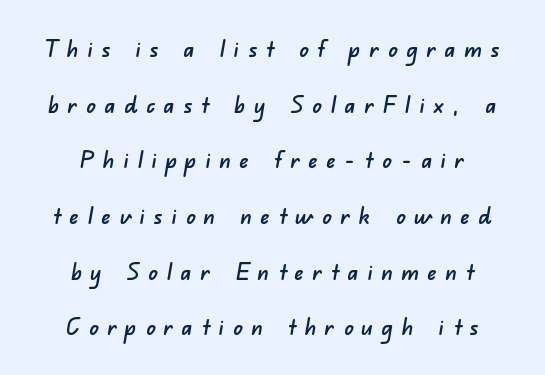
Q: Is the text underlined? A: No.
Q: How is the paragraph aligned? A: Centered.
Q: Is the spacing between letters normal or unusually wide? A: Unusually wide.
Q: Is the spacing between lines tight, normal or loose? A: Loose.
